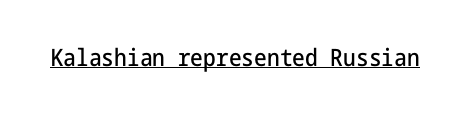
Q: Is the text italic (slanted)? A: No, it is upright.
Q: Is the text underlined? A: Yes.
Q: Is the spacing between letters normal or unusually wide? A: Normal.
